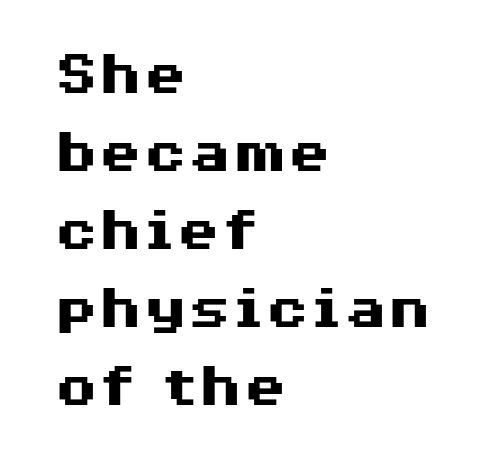
Q: Is the text bold? A: Yes.
Q: Is the text italic (slanted)? A: No, it is upright.
Q: Is the typeface a serif or a sans-serif typeface? A: Sans-serif.
Q: Is the text underlined? A: No.
Q: How is the paragraph aligned? A: Left-aligned.
Q: Is the spacing between letters normal or unusually wide? A: Normal.
Q: Width (condensed, normal, or wide)? A: Wide.
Q: Stroke contrast? A: Medium.
Q: x-height? A: Medium.
Q: Monospaced? A: No.
